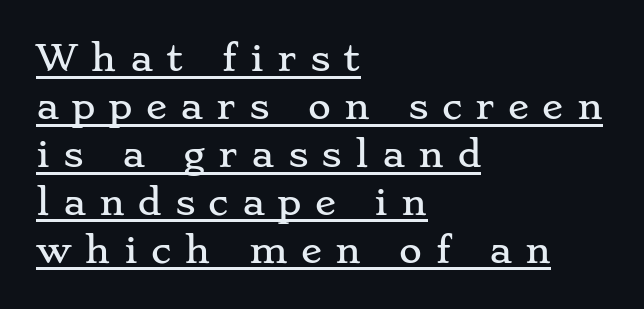
The image shows 35 px wide serif type, upright; set left-aligned, normal line spacing (1.37x), unusually wide letter spacing (+0.38 em), underlined; low stroke contrast and a small x-height.
